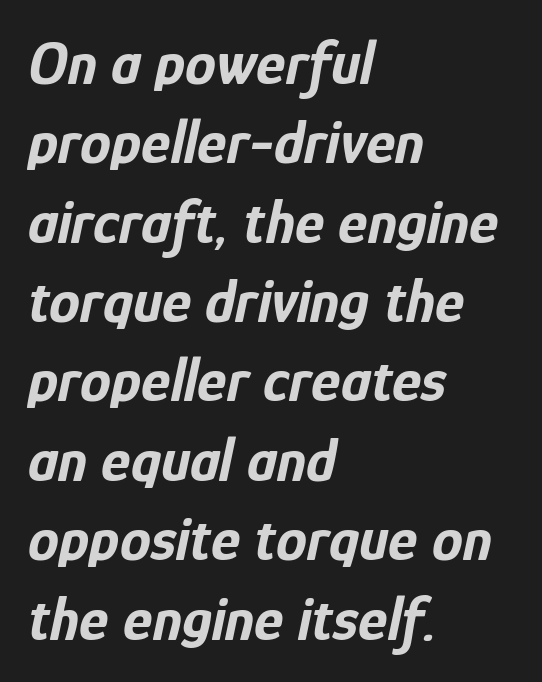
The face used here is rendered with its standard letterfit. Strong, thick strokes mark this as bold type. Each line starts at the same left margin while the right side varies. Yep, that's italic — everything's leaning.
